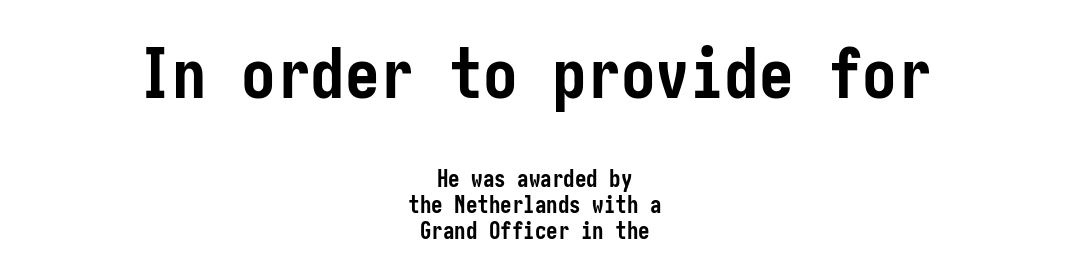
Any mark beneath the type? The region is blank. Caption: multi-line text, centered on the measure. Chunky letters — that's bold for sure. Letter spacing: default. Designer's note — italics off, roman on.
